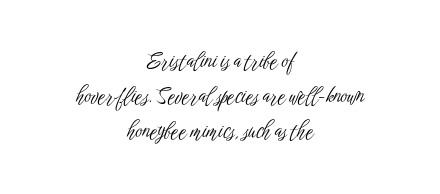
{"bold": "no", "underline": "no", "align": "center", "line_spacing": "normal", "line_spacing_ratio": 1.67, "letter_spacing": "normal", "letter_spacing_em": 0.0, "glyph_px": 21}
